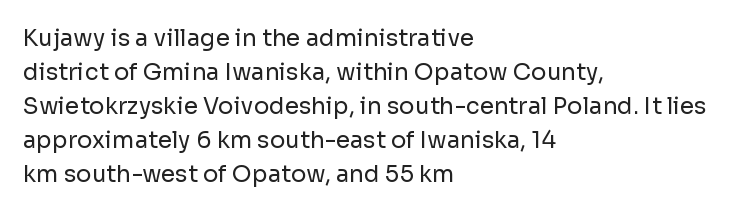
{"italic": "no", "bold": "no", "underline": "no", "align": "left", "line_spacing": "normal", "line_spacing_ratio": 1.48, "letter_spacing": "normal", "letter_spacing_em": 0.0, "glyph_px": 23}
